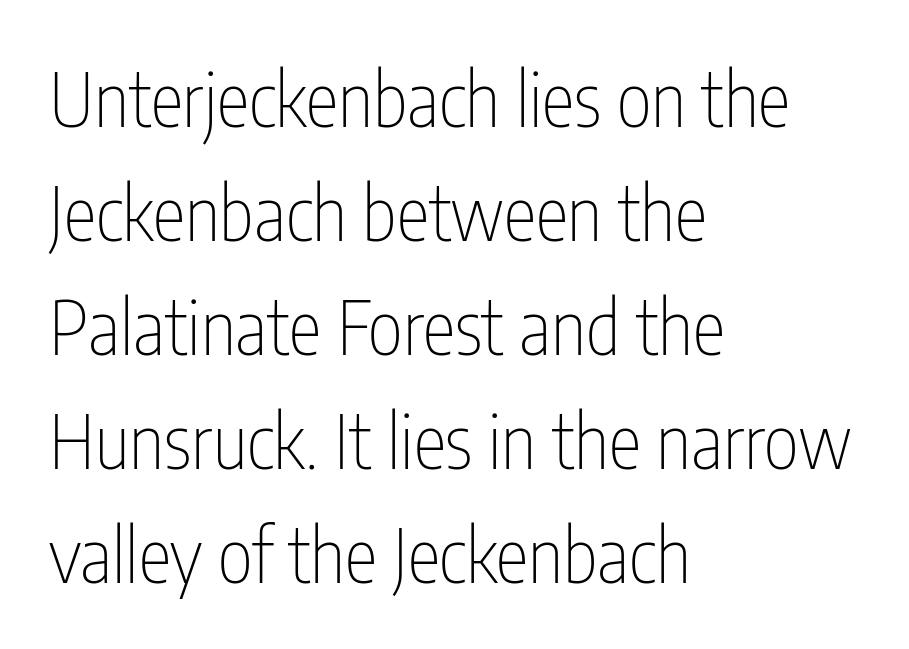
{"serif": "no", "italic": "no", "bold": "no", "weight": "thin", "width": "condensed", "stroke_contrast": "low", "x_height": "medium", "monospaced": "no", "underline": "no", "align": "left", "line_spacing": "normal", "line_spacing_ratio": 1.52, "letter_spacing": "normal", "letter_spacing_em": 0.0, "glyph_px": 75}
